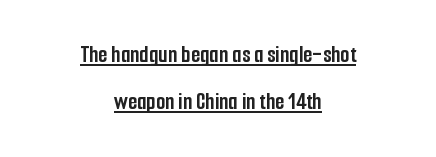
The image shows 24 px bold type, upright; set centered, loose line spacing (1.94x), normal letter spacing, underlined.
